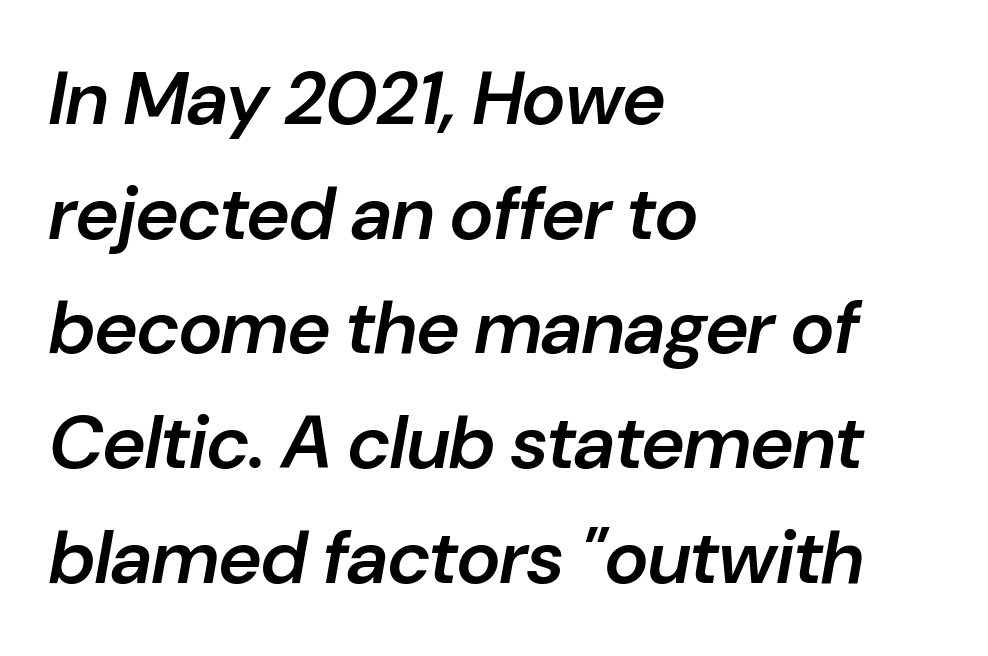
{"italic": "yes", "lean": "right", "slant_degrees": 10, "bold": "semi", "weight": "semibold", "width": "normal", "stroke_contrast": "low", "x_height": "medium", "monospaced": "no", "underline": "no", "align": "left", "line_spacing": "normal", "line_spacing_ratio": 1.53, "letter_spacing": "normal", "letter_spacing_em": 0.0, "glyph_px": 75}
